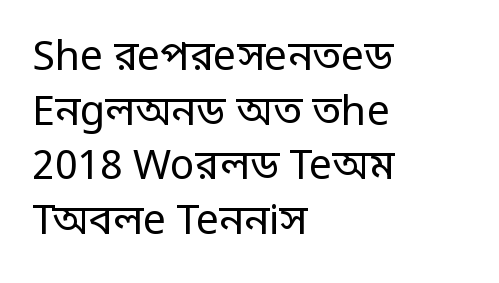
A student would call this left alignment; a typographer would say flush left, rag right. Heft: none added — not bold. To sum up the face: it is a sans, with no serifs. These lines keep a tight, regular rhythm from letter to letter. The letters advance in unequal steps, a hallmark of proportional type. Whoever set this chose a conventional vertical rhythm.
